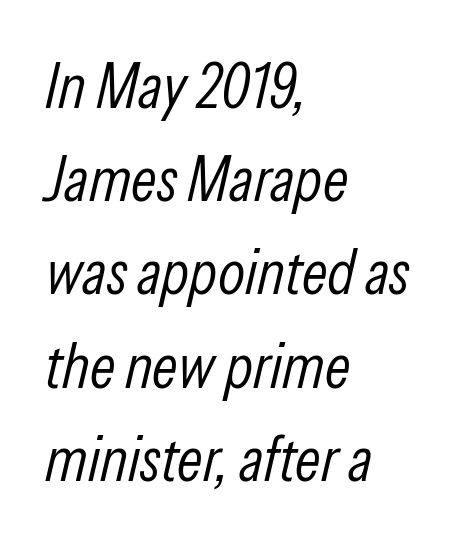
Q: Is the text bold? A: No.
Q: Is the text italic (slanted)? A: Yes, it leans right by about 13 degrees.
Q: Is the text underlined? A: No.
Q: How is the paragraph aligned? A: Left-aligned.
Q: Is the spacing between letters normal or unusually wide? A: Normal.
Q: Is the spacing between lines tight, normal or loose? A: Normal.
Q: Width (condensed, normal, or wide)? A: Condensed.
Q: Stroke contrast? A: Low.
Q: x-height? A: Medium.
Q: Monospaced? A: No.
